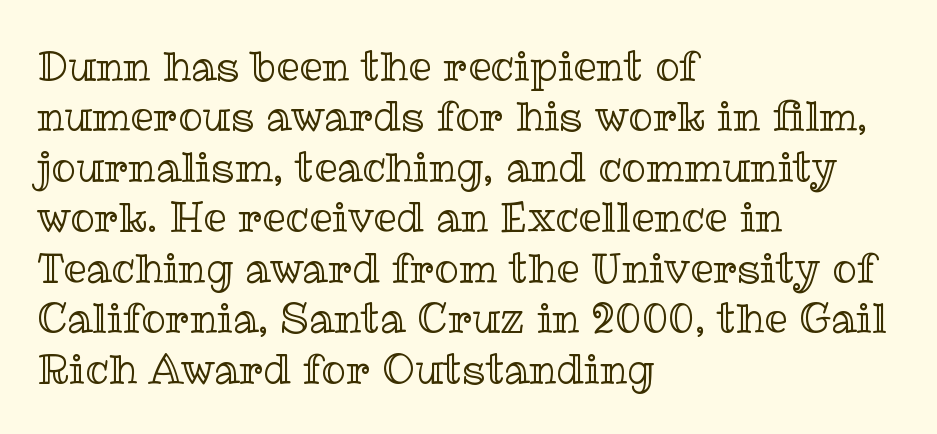
The line texture is even and compact thanks to regular tracking. Layout note: lines flush left. The letters advance in unequal steps, a hallmark of proportional type. Italic? Not at all — the glyphs are vertical.
